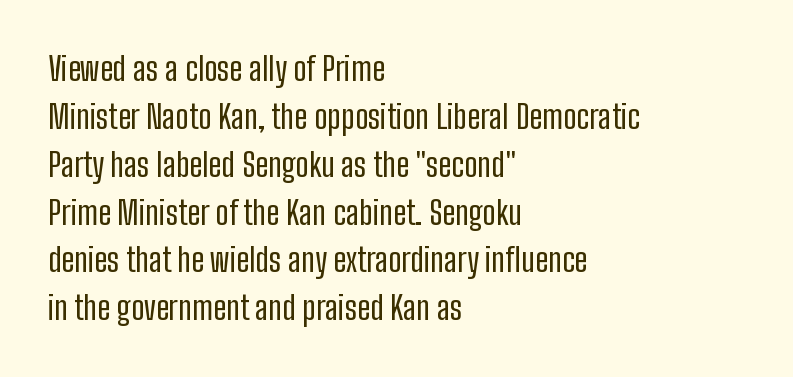
Q: Is the text bold? A: No.
Q: Is the text italic (slanted)? A: No, it is upright.
Q: Is the typeface a serif or a sans-serif typeface? A: Sans-serif.
Q: Is the text underlined? A: No.
Q: How is the paragraph aligned? A: Left-aligned.
Q: Is the spacing between letters normal or unusually wide? A: Normal.
Q: Is the spacing between lines tight, normal or loose? A: Normal.
Q: Width (condensed, normal, or wide)? A: Condensed.
Q: Stroke contrast? A: Low.
Q: x-height? A: Medium.
Q: Monospaced? A: No.
